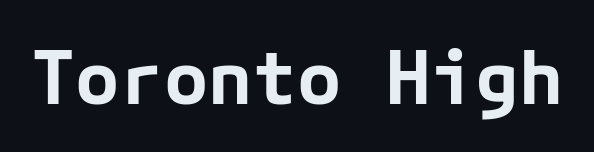
{"serif": "no", "italic": "no", "bold": "yes", "weight": "bold", "width": "normal", "stroke_contrast": "low", "x_height": "medium", "underline": "no", "letter_spacing": "normal", "letter_spacing_em": 0.0, "glyph_px": 74}
